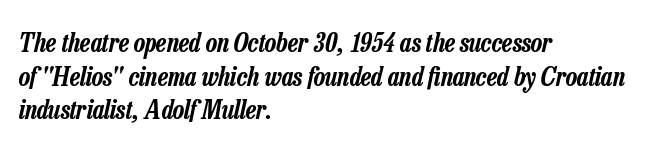
The image shows 26 px text type, italic (leaning right); set left-aligned, normal line spacing (1.29x), normal letter spacing, not underlined.
